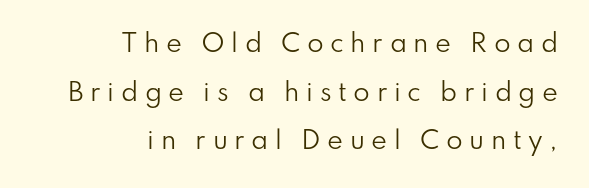
{"italic": "no", "bold": "no", "underline": "no", "align": "right", "line_spacing": "loose", "line_spacing_ratio": 2.03, "letter_spacing": "wide", "letter_spacing_em": 0.27, "glyph_px": 24}
